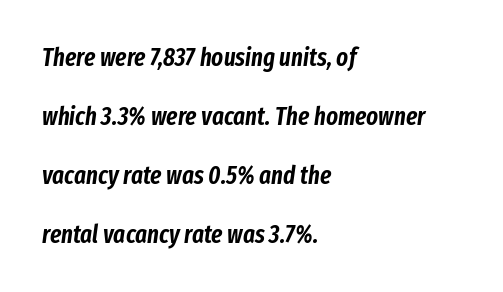
The lines are quadded left. This sample trades compactness for vertical openness between lines. Check the space under the baseline: it is left empty. Designer's note — italics engaged.
